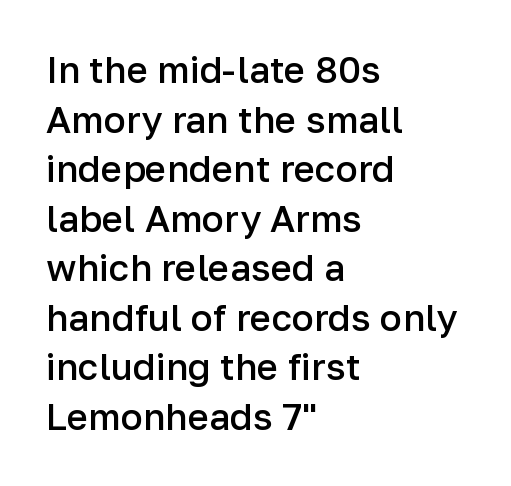
Typesetter's note: demi weight, one step under bold. Line spacing here is normal. Reading down the block, your eye returns to a fixed left position each line. These lines are composed in type without serifs. You could call the tracking neutral — neither tight nor loose.
